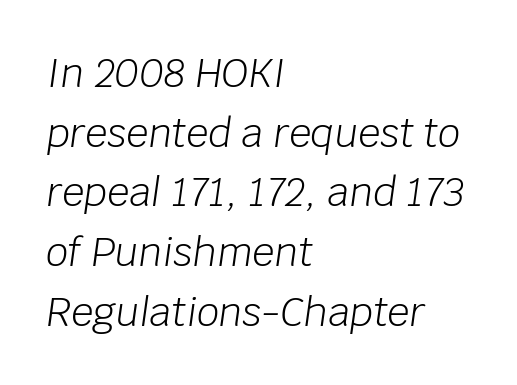
The image shows 39 px light type, italic (leaning right); set left-aligned, normal line spacing (1.53x), normal letter spacing, not underlined; low stroke contrast and a large x-height.
